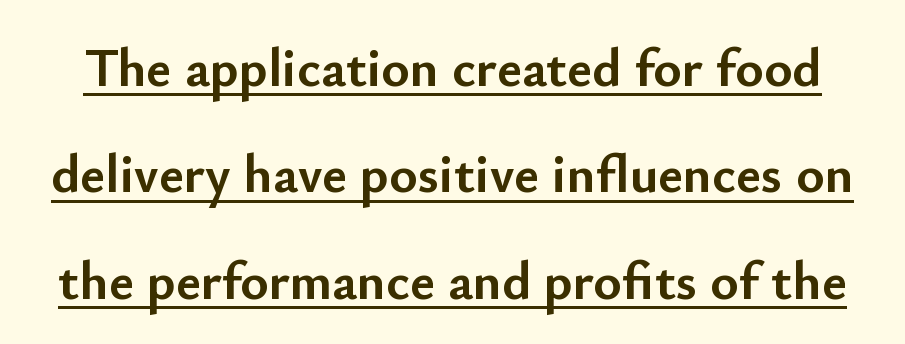
Q: Is the text bold? A: Yes.
Q: Is the text italic (slanted)? A: No, it is upright.
Q: Is the typeface a serif or a sans-serif typeface? A: Sans-serif.
Q: Is the text underlined? A: Yes.
Q: Is the spacing between letters normal or unusually wide? A: Normal.
Q: Is the spacing between lines tight, normal or loose? A: Loose.
Q: Width (condensed, normal, or wide)? A: Normal.
Q: Stroke contrast? A: Low.
Q: x-height? A: Small.
Q: Monospaced? A: No.
